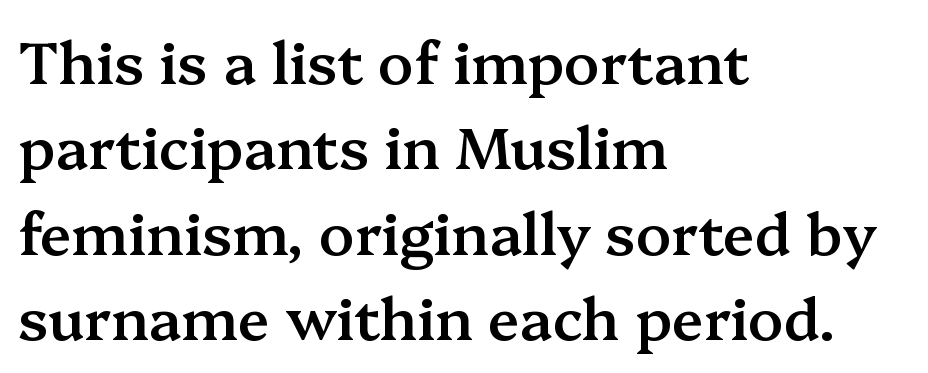
Q: Is the text bold? A: Semi-bold.
Q: Is the text italic (slanted)? A: No, it is upright.
Q: Is the typeface a serif or a sans-serif typeface? A: Serif.
Q: Is the text underlined? A: No.
Q: How is the paragraph aligned? A: Left-aligned.
Q: Is the spacing between letters normal or unusually wide? A: Normal.
Q: Is the spacing between lines tight, normal or loose? A: Normal.
Q: Width (condensed, normal, or wide)? A: Normal.
Q: Stroke contrast? A: Medium.
Q: x-height? A: Medium.
Q: Monospaced? A: No.
